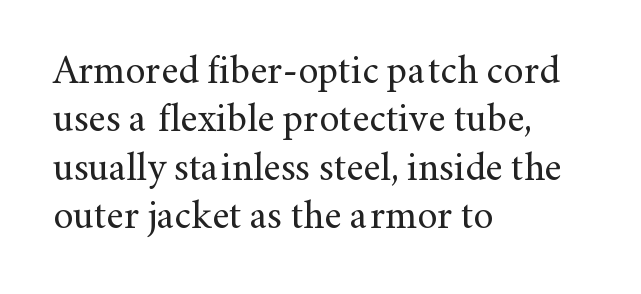
This sample uses plain, unmodified letter spacing. Unmarked baselines from the first word to the last. This sample has the flowing, uneven cadence of proportional lettering. Serif or sans? Serif — the stroke terminals have little feet. Italic: no, the glyphs are upright roman. The rag falls on the right side of this text block.
